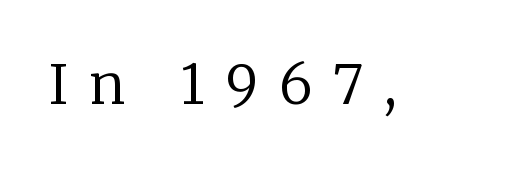
{"serif": "yes", "italic": "no", "bold": "no", "weight": "regular", "width": "normal", "stroke_contrast": "low", "x_height": "medium", "monospaced": "no", "underline": "no", "letter_spacing": "wide", "letter_spacing_em": 0.38, "glyph_px": 55}
